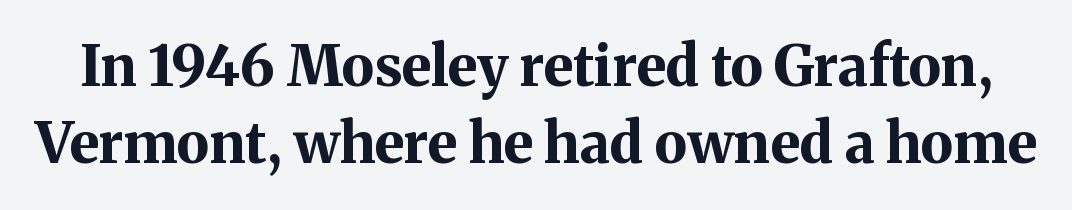
The image shows 56 px bold serif type, upright; set normal line spacing (1.38x), normal letter spacing, not underlined; medium stroke contrast and a medium x-height.
